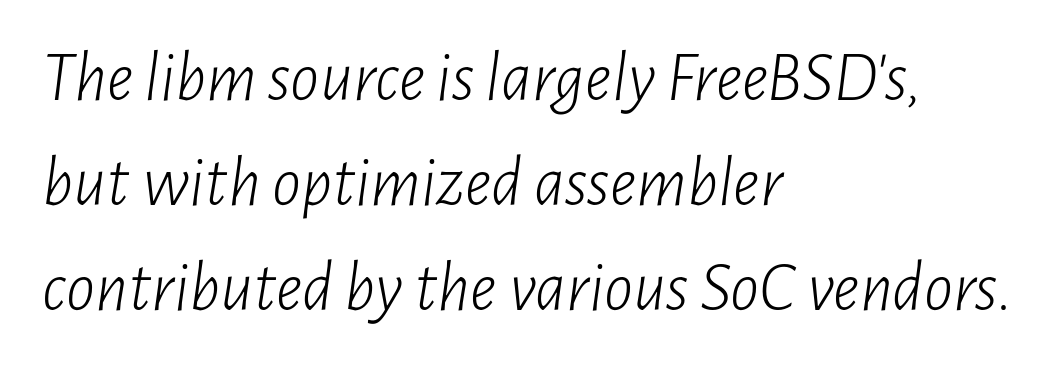
{"italic": "yes", "lean": "right", "slant_degrees": 7, "bold": "no", "weight": "light", "width": "condensed", "stroke_contrast": "low", "x_height": "medium", "monospaced": "no", "underline": "no", "align": "left", "line_spacing": "normal", "line_spacing_ratio": 1.46, "letter_spacing": "normal", "letter_spacing_em": 0.0, "glyph_px": 72}
